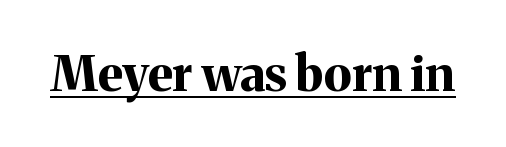
Q: Is the text bold? A: Yes.
Q: Is the text italic (slanted)? A: No, it is upright.
Q: Is the typeface a serif or a sans-serif typeface? A: Serif.
Q: Is the text underlined? A: Yes.
Q: Is the spacing between letters normal or unusually wide? A: Normal.
Q: Width (condensed, normal, or wide)? A: Normal.
Q: Stroke contrast? A: Medium.
Q: x-height? A: Medium.
Q: Monospaced? A: No.
